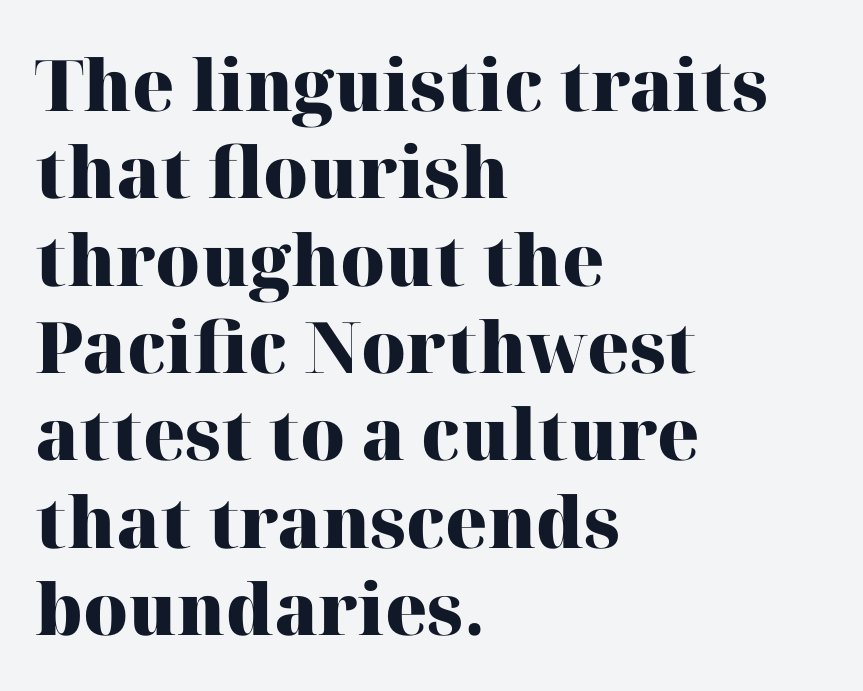
These lines stack with their left ends in a neat column. Does the type have serifs? Yes, each stem ends in a small foot. The type sits square on the baseline with zero lean. Spacing verdict: proportional, widths tailored to each character.
